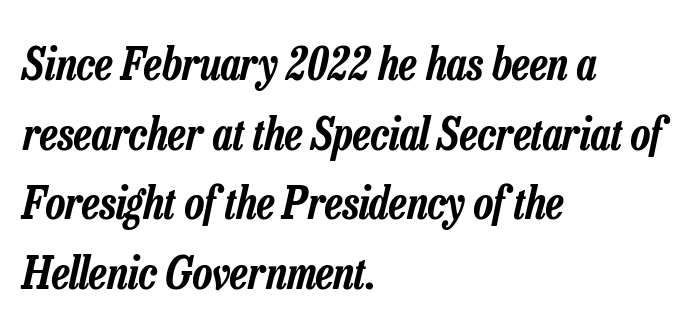
Casual observation: everything's shoved over to the left. Words float on clear page, feet unadorned. The font's italic variant was chosen for this text. One glance says typical: line gaps are just what's usual. Students, note that the glyphs here touch the page at normal intervals. The face used here is proportionally spaced, like ordinary book or web type.
